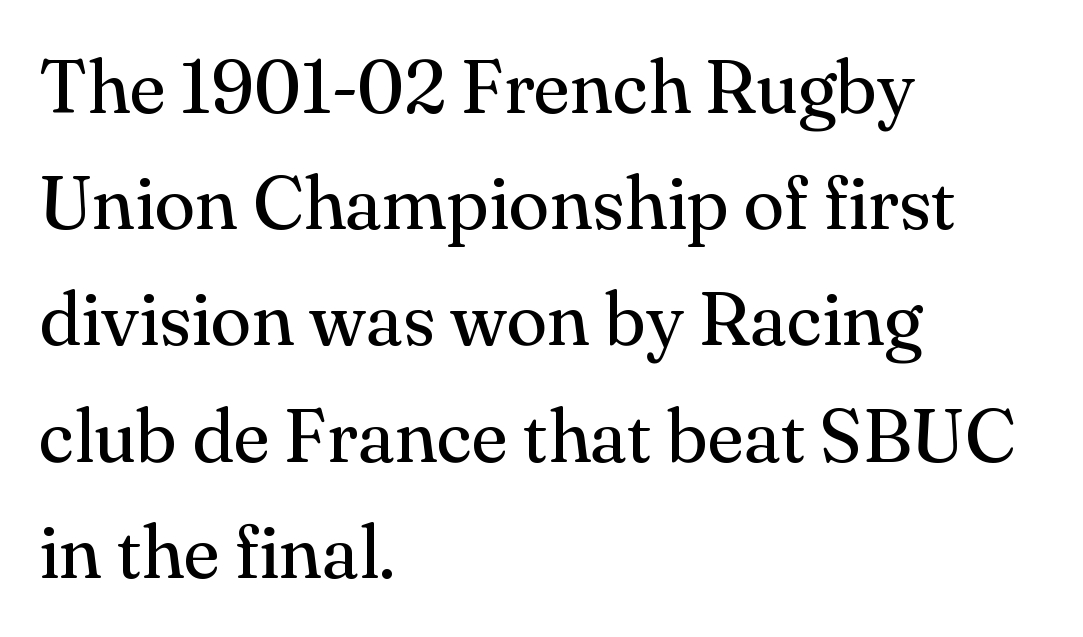
Unmarked baselines from the first word to the last. One-word summary of the alignment: left. This sample uses an upright cut, with every glyph sitting square on the baseline. Old-style or modern, the face here clearly has serifs.
